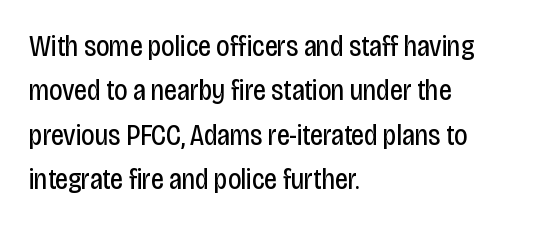
Weight: regular or lighter. Students, observe: this is what conventionally led text looks like. The glyphs in this specimen are sans serif. Each letter keeps its own natural width here, so spacing adapts to shape. Tracking value appears to be zero — textbook default spacing. Upright lettering throughout.
